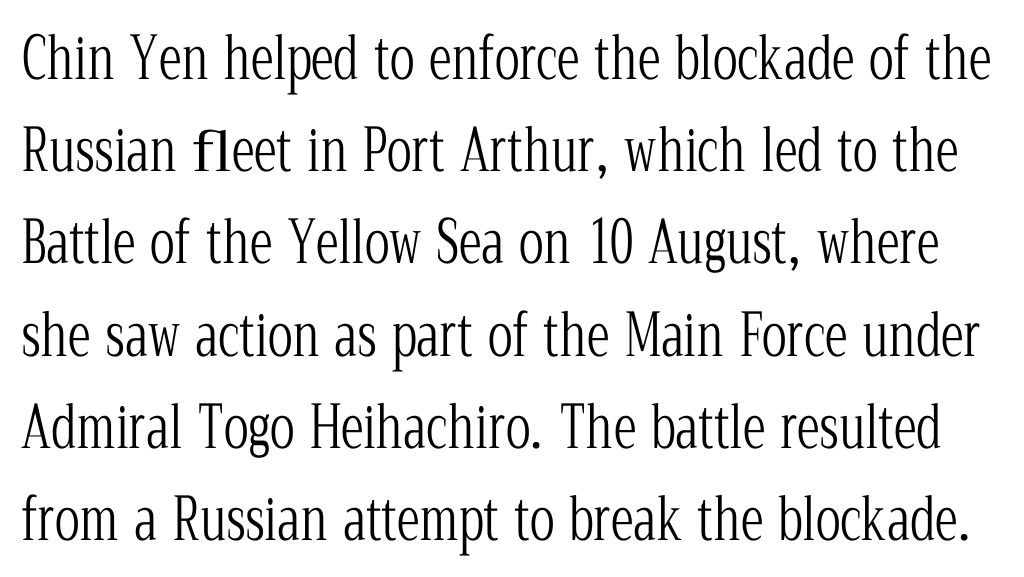
Quick note: underline off. The designer left line spacing at the default. The face used here is rendered with its standard letterfit. This sample has the flowing, uneven cadence of proportional lettering. It's the straight-up-and-down kind of type. Is this a heavy cut? Hardly; it is regular or lighter.
